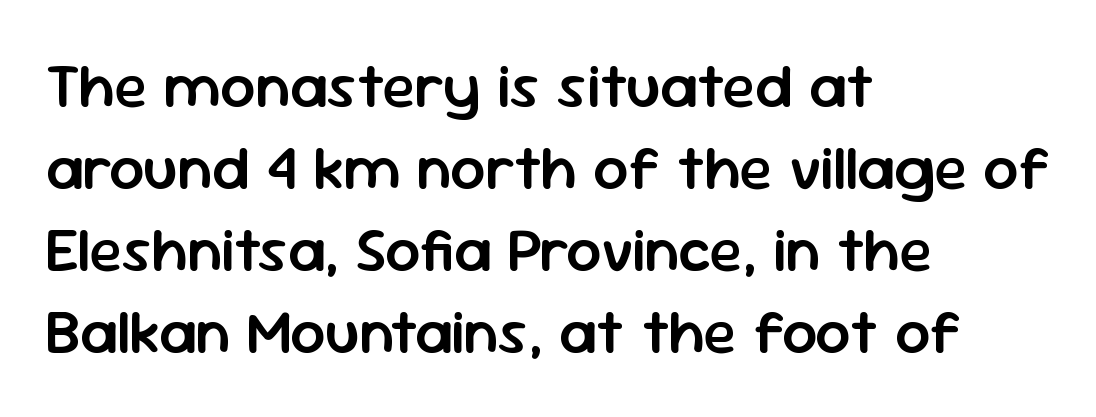
{"serif": "no", "italic": "no", "bold": "semi", "weight": "semibold", "width": "normal", "stroke_contrast": "low", "x_height": "medium", "monospaced": "no", "underline": "no", "align": "left", "line_spacing": "normal", "line_spacing_ratio": 1.32, "letter_spacing": "normal", "letter_spacing_em": 0.0, "glyph_px": 62}
